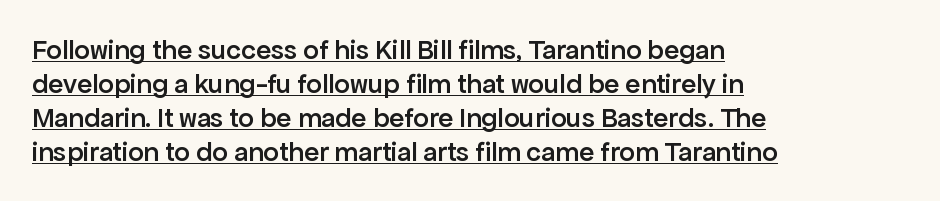
Q: Is the text bold? A: Semi-bold.
Q: Is the text italic (slanted)? A: No, it is upright.
Q: Is the typeface a serif or a sans-serif typeface? A: Sans-serif.
Q: Is the text underlined? A: Yes.
Q: How is the paragraph aligned? A: Left-aligned.
Q: Is the spacing between letters normal or unusually wide? A: Normal.
Q: Width (condensed, normal, or wide)? A: Normal.
Q: Stroke contrast? A: Low.
Q: x-height? A: Medium.
Q: Monospaced? A: No.
